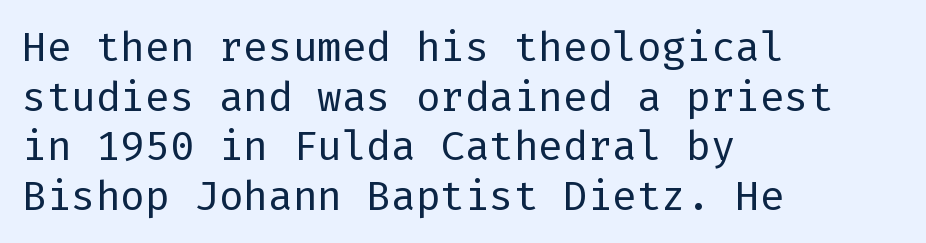
{"serif": "no", "italic": "no", "bold": "no", "weight": "regular", "width": "normal", "stroke_contrast": "low", "x_height": "medium", "underline": "no", "align": "left", "line_spacing_ratio": 1.21, "letter_spacing": "normal", "letter_spacing_em": 0.0, "glyph_px": 41}
